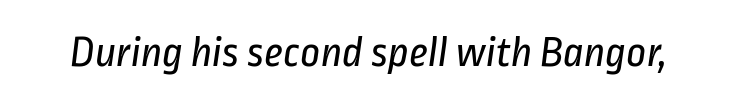
Does the type have serifs? No, each stem ends abruptly. Looks like regular typesetting: each glyph gets only the width it needs. How are the letters spaced? Ordinarily, with no added tracking. A light-to-regular cut is what we see here. Any mark beneath the type? The region is blank.
